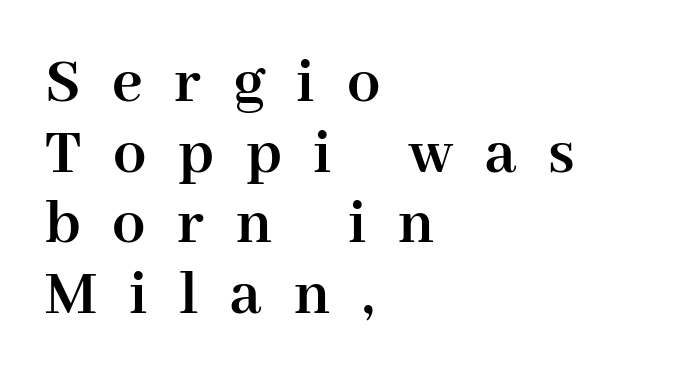
{"serif": "yes", "italic": "no", "bold": "yes", "weight": "semibold", "width": "normal", "stroke_contrast": "high", "x_height": "medium", "monospaced": "no", "underline": "no", "align": "left", "line_spacing": "tight", "line_spacing_ratio": 1.07, "letter_spacing": "wide", "letter_spacing_em": 0.48, "glyph_px": 66}
